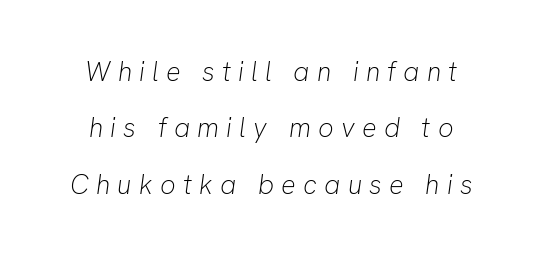
The image shows 27 px text type, italic (leaning right); set loose line spacing (2.09x), unusually wide letter spacing (+0.27 em), not underlined.
